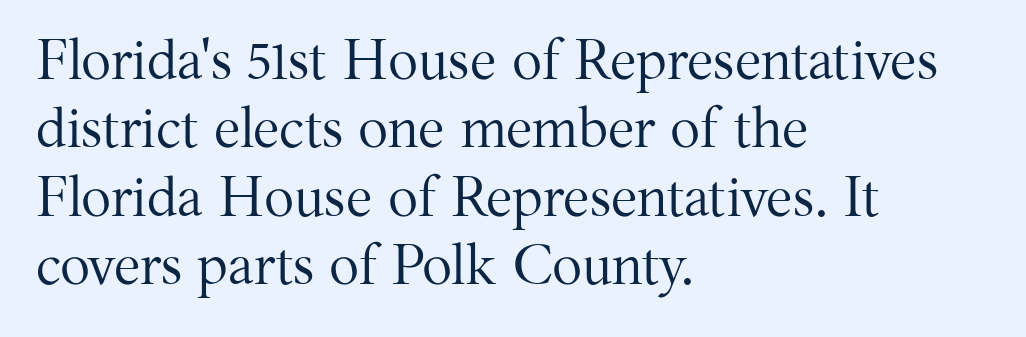
Q: Is the text bold? A: No.
Q: Is the text italic (slanted)? A: No, it is upright.
Q: Is the typeface a serif or a sans-serif typeface? A: Serif.
Q: Is the text underlined? A: No.
Q: How is the paragraph aligned? A: Left-aligned.
Q: Is the spacing between letters normal or unusually wide? A: Normal.
Q: Width (condensed, normal, or wide)? A: Normal.
Q: Stroke contrast? A: Medium.
Q: x-height? A: Medium.
Q: Monospaced? A: No.
